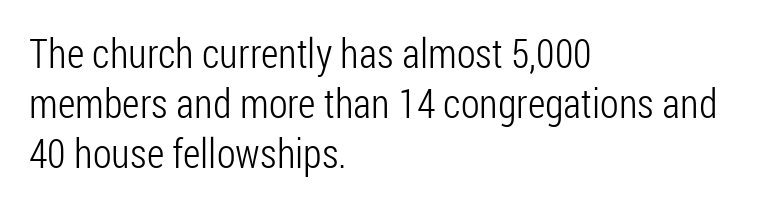
{"serif": "no", "italic": "no", "bold": "no", "weight": "light", "width": "condensed", "stroke_contrast": "low", "x_height": "medium", "monospaced": "no", "underline": "no", "align": "left", "line_spacing_ratio": 1.22, "letter_spacing": "normal", "letter_spacing_em": 0.0, "glyph_px": 41}
